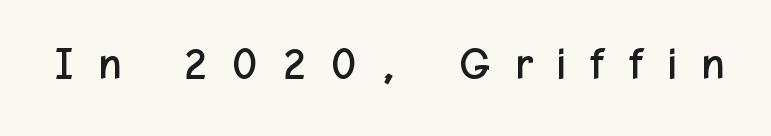
Q: Is the text italic (slanted)? A: No, it is upright.
Q: Is the typeface a serif or a sans-serif typeface? A: Sans-serif.
Q: Is the text underlined? A: No.
Q: Is the spacing between letters normal or unusually wide? A: Unusually wide.
Q: Width (condensed, normal, or wide)? A: Normal.
Q: Stroke contrast? A: Low.
Q: x-height? A: Medium.
Q: Monospaced? A: No.
